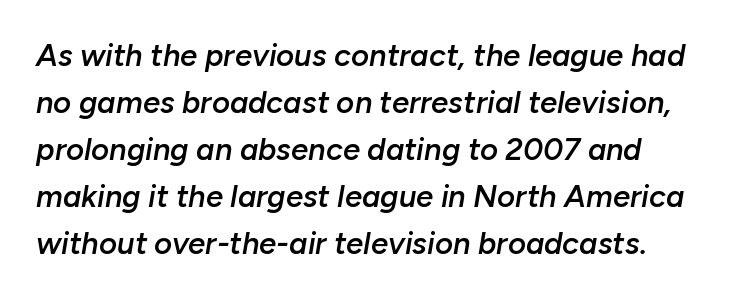
{"italic": "yes", "lean": "right", "slant_degrees": 10, "bold": "semi", "weight": "semibold", "width": "normal", "stroke_contrast": "low", "x_height": "medium", "monospaced": "no", "underline": "no", "line_spacing": "normal", "line_spacing_ratio": 1.52, "letter_spacing": "normal", "letter_spacing_em": 0.0, "glyph_px": 31}
